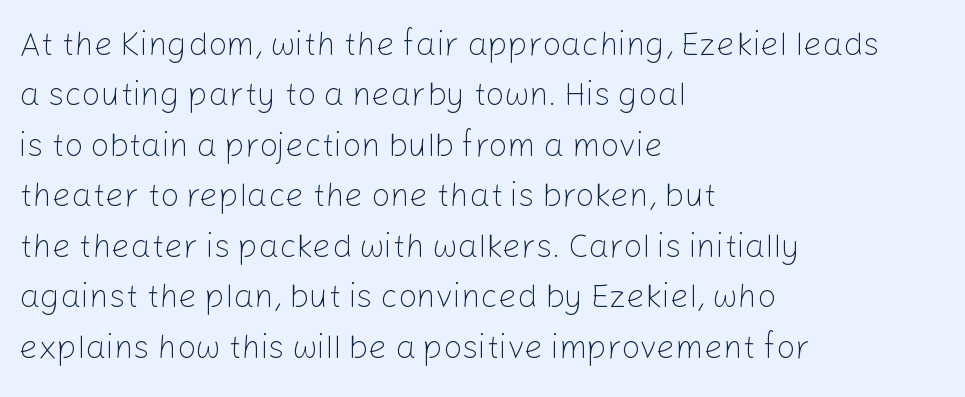
{"serif": "no", "italic": "no", "bold": "no", "weight": "light", "width": "normal", "stroke_contrast": "low", "x_height": "medium", "monospaced": "no", "underline": "no", "align": "left", "line_spacing": "normal", "line_spacing_ratio": 1.53, "letter_spacing": "normal", "letter_spacing_em": 0.0, "glyph_px": 33}
